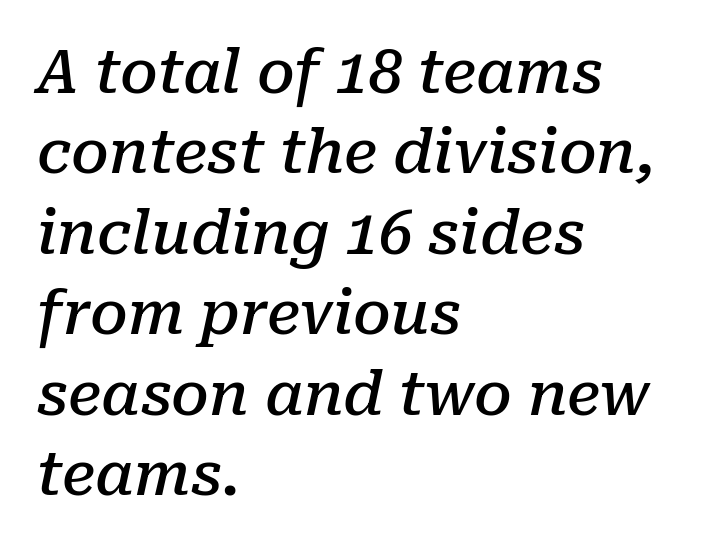
The image shows 60 px semibold serif type, italic (leaning right); set left-aligned, normal line spacing (1.34x), normal letter spacing, not underlined; low stroke contrast and a medium x-height.
